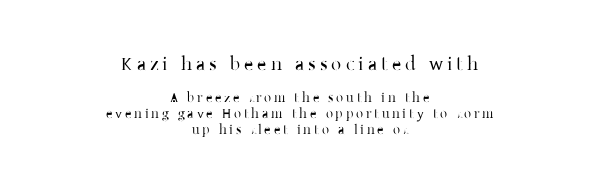
The image shows 20 px text type, upright; set centered, tight line spacing (1.12x), unusually wide letter spacing (+0.2 em), not underlined; the first (top) block is 1.43x larger.
